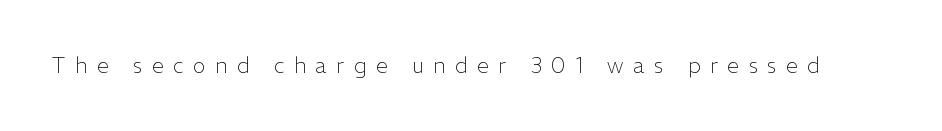
{"italic": "no", "bold": "no", "underline": "no", "letter_spacing": "wide", "letter_spacing_em": 0.46, "glyph_px": 21}
